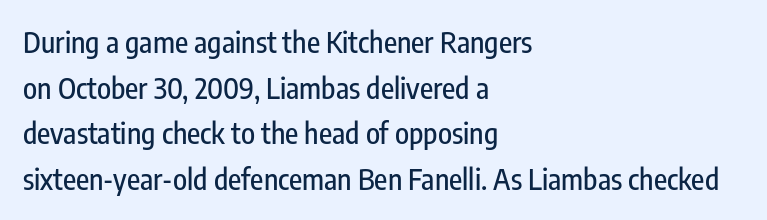
Q: Is the text italic (slanted)? A: No, it is upright.
Q: Is the typeface a serif or a sans-serif typeface? A: Sans-serif.
Q: Is the text underlined? A: No.
Q: How is the paragraph aligned? A: Left-aligned.
Q: Is the spacing between letters normal or unusually wide? A: Normal.
Q: Is the spacing between lines tight, normal or loose? A: Normal.
Q: Width (condensed, normal, or wide)? A: Condensed.
Q: Stroke contrast? A: Low.
Q: x-height? A: Medium.
Q: Monospaced? A: No.
